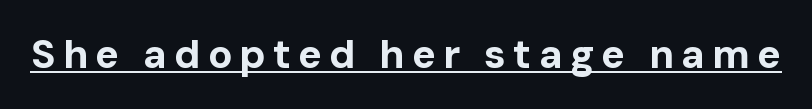
Q: Is the text bold? A: Yes.
Q: Is the text italic (slanted)? A: No, it is upright.
Q: Is the typeface a serif or a sans-serif typeface? A: Sans-serif.
Q: Is the text underlined? A: Yes.
Q: Width (condensed, normal, or wide)? A: Normal.
Q: Stroke contrast? A: Low.
Q: x-height? A: Medium.
Q: Monospaced? A: No.
